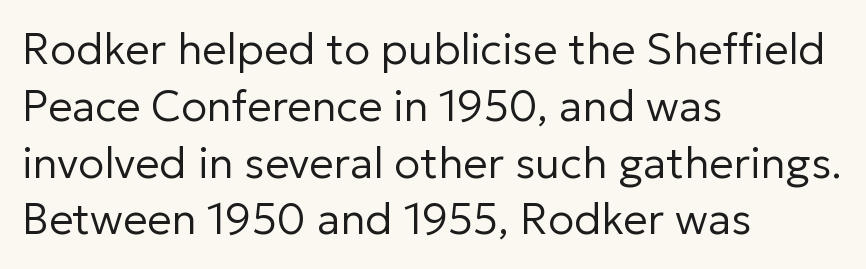
Q: Is the text bold? A: No.
Q: Is the text italic (slanted)? A: No, it is upright.
Q: Is the typeface a serif or a sans-serif typeface? A: Sans-serif.
Q: Is the text underlined? A: No.
Q: How is the paragraph aligned? A: Left-aligned.
Q: Is the spacing between letters normal or unusually wide? A: Normal.
Q: Is the spacing between lines tight, normal or loose? A: Normal.
Q: Width (condensed, normal, or wide)? A: Normal.
Q: Stroke contrast? A: Low.
Q: x-height? A: Medium.
Q: Monospaced? A: No.
